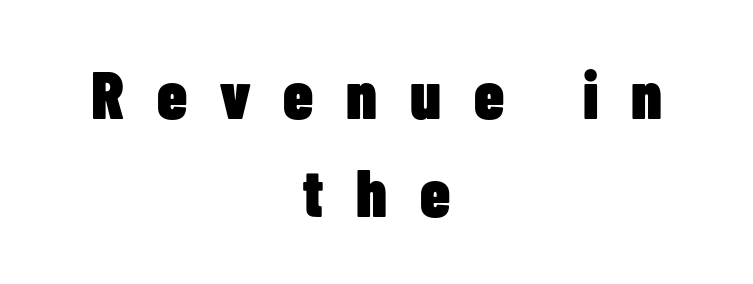
The passage shown is typeset with a sans-serif family. The foot of each line stays bare and open. Horizontal alignment here is central, giving a formal, balanced look. Normally led — the rows are evenly, conventionally spaced. What weight is shown? A full bold with thick strokes. The face used here is proportionally spaced, like ordinary book or web type.
